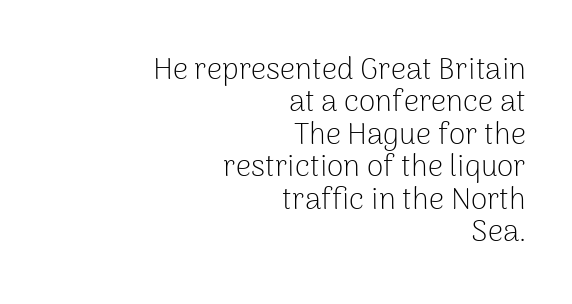
The image shows 30 px light sans-serif type, upright; set right-aligned, tight line spacing (1.08x), normal letter spacing, not underlined; low stroke contrast and a medium x-height.
